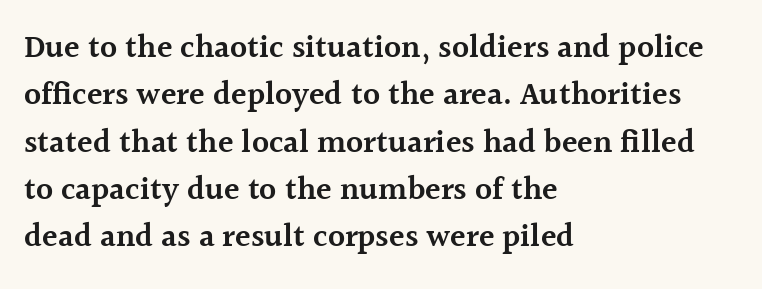
The letters sit at their default tracking, neither squeezed nor spread. Normally led — the rows are evenly, conventionally spaced. Note the varied advance widths — an 'i' is clearly narrower than an 'm'. This is the in-between weight designers call semibold or demi. No word sits above an underline. Regarding serifs, this sample has them.
